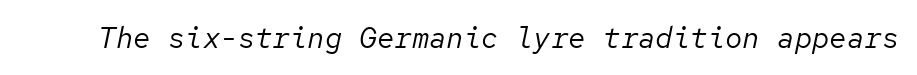
Weight: in the light-to-regular range. Emphasis-style slanted type is in use. Default kerning and tracking; the words read as compact shapes. Think of a typewriter: that constant character pitch is what you see here.
